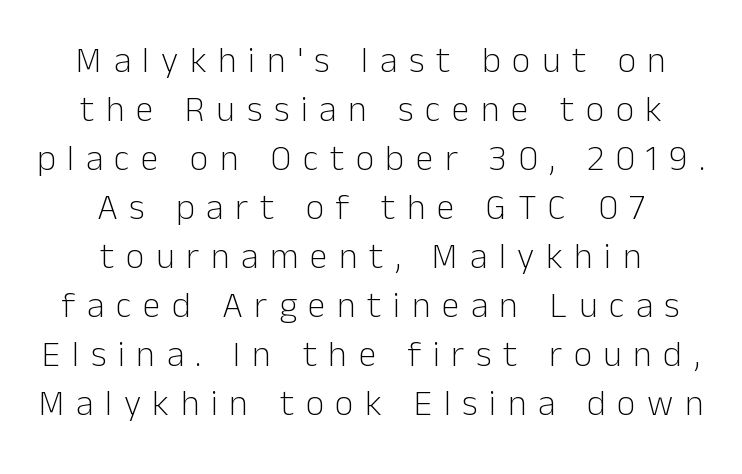
Q: Is the text bold? A: No.
Q: Is the text italic (slanted)? A: No, it is upright.
Q: Is the typeface a serif or a sans-serif typeface? A: Sans-serif.
Q: Is the text underlined? A: No.
Q: How is the paragraph aligned? A: Centered.
Q: Is the spacing between letters normal or unusually wide? A: Unusually wide.
Q: Is the spacing between lines tight, normal or loose? A: Normal.
Q: Width (condensed, normal, or wide)? A: Normal.
Q: Stroke contrast? A: Low.
Q: x-height? A: Medium.
Q: Monospaced? A: No.
